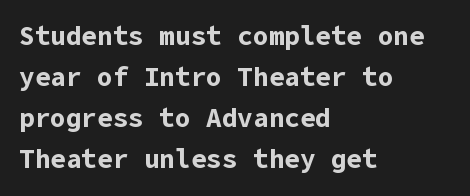
Q: Is the text bold? A: Yes.
Q: Is the text italic (slanted)? A: No, it is upright.
Q: Is the text underlined? A: No.
Q: How is the paragraph aligned? A: Left-aligned.
Q: Is the spacing between letters normal or unusually wide? A: Normal.
Q: Is the spacing between lines tight, normal or loose? A: Normal.
